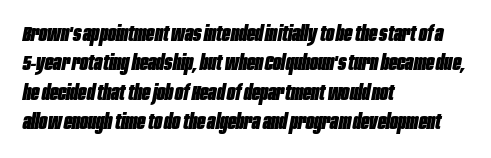
{"italic": "yes", "lean": "right", "slant_degrees": 10, "bold": "yes", "underline": "no", "align": "left", "line_spacing": "normal", "line_spacing_ratio": 1.33, "letter_spacing": "normal", "letter_spacing_em": 0.0, "glyph_px": 22}
